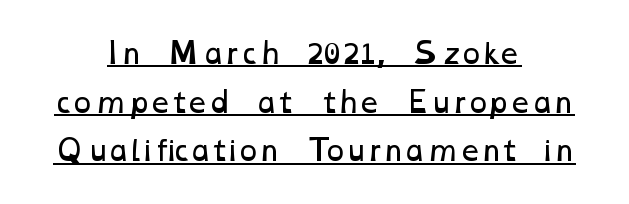
Q: Is the text bold? A: No.
Q: Is the text underlined? A: Yes.
Q: How is the paragraph aligned? A: Centered.
Q: Is the spacing between letters normal or unusually wide? A: Normal.
Q: Width (condensed, normal, or wide)? A: Wide.
Q: Stroke contrast? A: Low.
Q: x-height? A: Medium.
Q: Monospaced? A: No.
